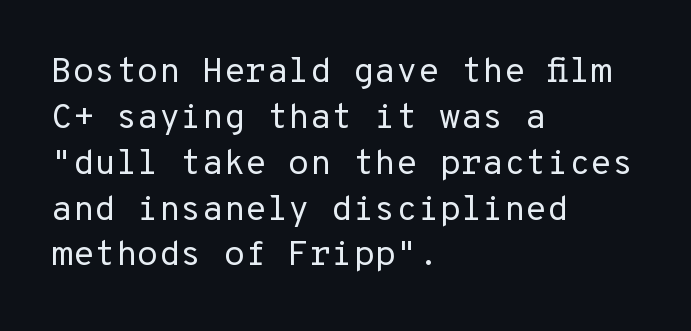
The image shows 35 px regular-weight sans-serif type, upright, monospaced; set left-aligned, normal line spacing (1.31x), normal letter spacing, not underlined; low stroke contrast and a medium x-height.
